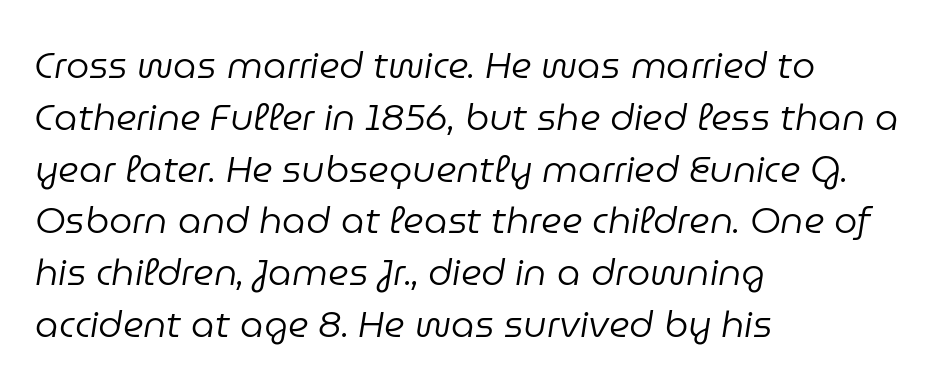
The image shows 37 px regular-weight type, italic (leaning right); set left-aligned, normal line spacing (1.4x), normal letter spacing, not underlined; low stroke contrast and a medium x-height.
